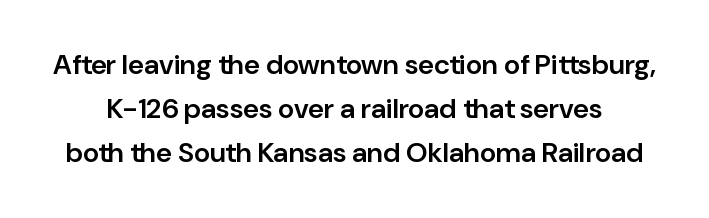
Q: Is the text bold? A: Semi-bold.
Q: Is the text italic (slanted)? A: No, it is upright.
Q: Is the typeface a serif or a sans-serif typeface? A: Sans-serif.
Q: Is the text underlined? A: No.
Q: Is the spacing between letters normal or unusually wide? A: Normal.
Q: Is the spacing between lines tight, normal or loose? A: Normal.
Q: Width (condensed, normal, or wide)? A: Normal.
Q: Stroke contrast? A: Low.
Q: x-height? A: Medium.
Q: Monospaced? A: No.
